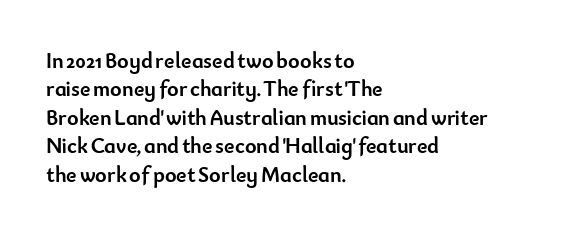
Q: Is the text bold? A: Yes.
Q: Is the text italic (slanted)? A: No, it is upright.
Q: Is the text underlined? A: No.
Q: How is the paragraph aligned? A: Left-aligned.
Q: Is the spacing between letters normal or unusually wide? A: Normal.
Q: Is the spacing between lines tight, normal or loose? A: Normal.
